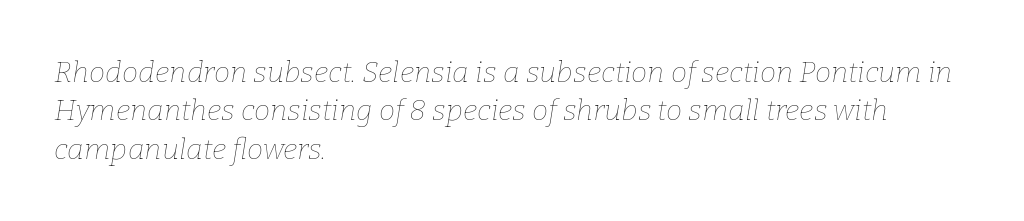
Nobody drew a line under any word here. Notice how the passage keeps a crisp vertical edge on the left only. Does the lettering tilt? It does — this is italic. You could not count columns in this text — the font is proportionally spaced.
